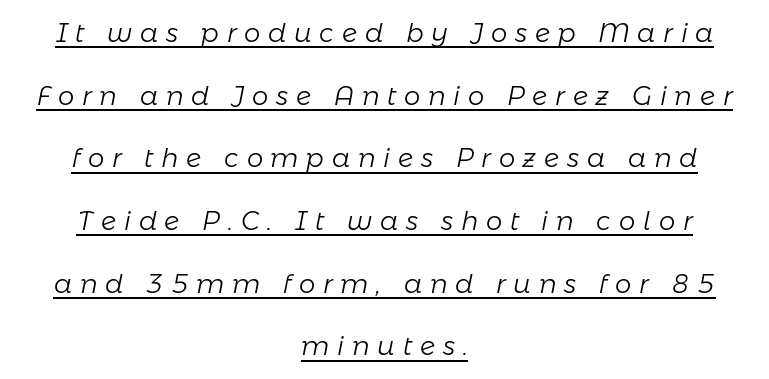
Q: Is the text bold? A: No.
Q: Is the text italic (slanted)? A: Yes, it leans right by about 11 degrees.
Q: Is the text underlined? A: Yes.
Q: How is the paragraph aligned? A: Centered.
Q: Is the spacing between letters normal or unusually wide? A: Unusually wide.
Q: Is the spacing between lines tight, normal or loose? A: Loose.
